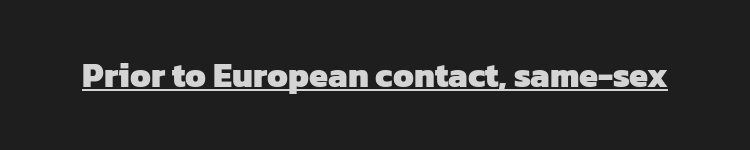
Q: Is the text bold? A: Yes.
Q: Is the typeface a serif or a sans-serif typeface? A: Sans-serif.
Q: Is the text underlined? A: Yes.
Q: Is the spacing between letters normal or unusually wide? A: Normal.
Q: Width (condensed, normal, or wide)? A: Normal.
Q: Stroke contrast? A: Low.
Q: x-height? A: Medium.
Q: Monospaced? A: No.
